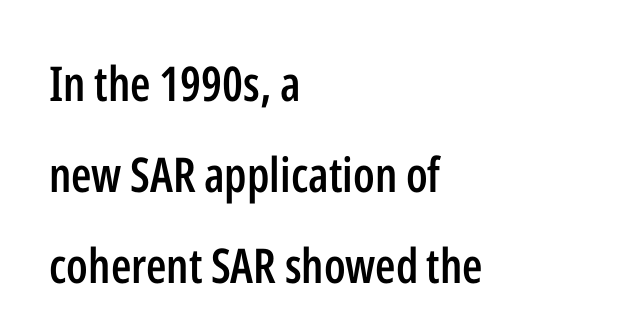
The image shows 48 px semibold, condensed sans-serif type, upright; set left-aligned, loose line spacing (1.9x), normal letter spacing, not underlined; low stroke contrast and a medium x-height.
